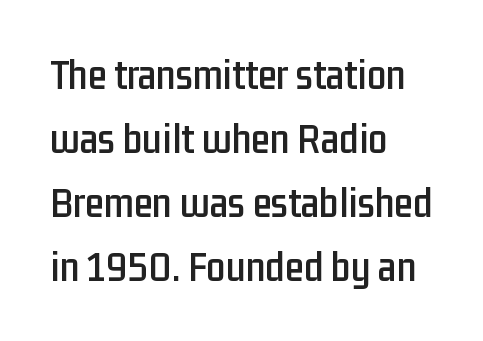
The image shows 43 px condensed sans-serif type, upright; set left-aligned, normal line spacing (1.49x), normal letter spacing, not underlined; low stroke contrast and a medium x-height.
